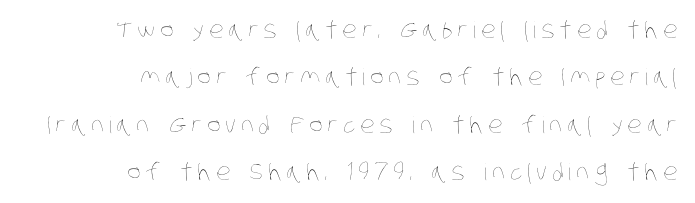
Does the leading feel generous? Absolutely, it's lavish. Honestly, the letter spacing is so wide it's the main thing you notice. The ragged edge is on the left, which tells us the setting is flush right. Weight: regular or lighter.
